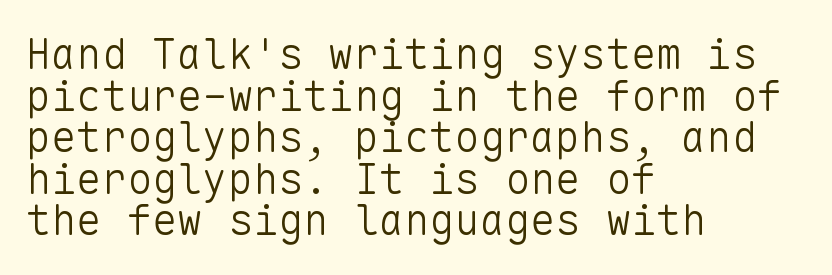
{"serif": "no", "italic": "no", "bold": "no", "weight": "light", "width": "normal", "stroke_contrast": "low", "x_height": "medium", "monospaced": "yes", "underline": "no", "align": "left", "line_spacing": "tight", "line_spacing_ratio": 0.99, "letter_spacing": "normal", "letter_spacing_em": 0.0, "glyph_px": 42}
